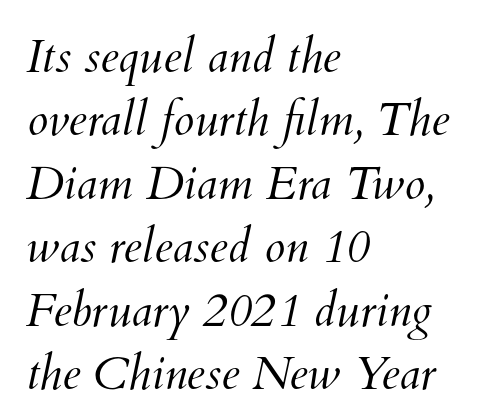
The image shows 47 px light type; set left-aligned, normal line spacing (1.35x), normal letter spacing, not underlined; medium stroke contrast and a small x-height.
